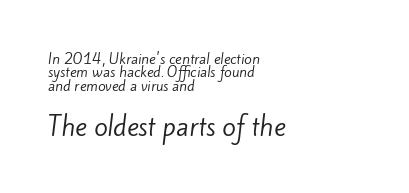
{"bold": "no", "underline": "no", "align": "left", "line_spacing": "tight", "line_spacing_ratio": 0.95, "letter_spacing": "normal", "letter_spacing_em": 0.0, "larger_block": "second", "size_ratio": 1.79, "glyph_px": 25}
